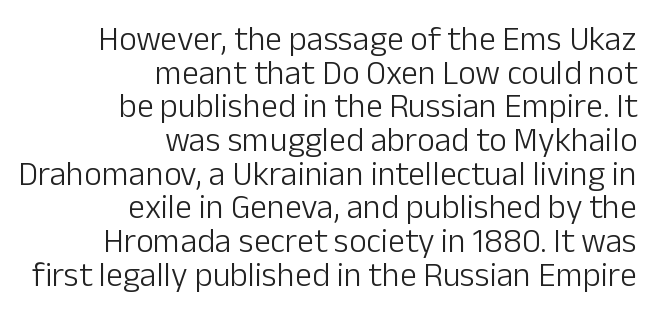
{"serif": "no", "italic": "no", "bold": "no", "weight": "light", "width": "normal", "stroke_contrast": "low", "x_height": "medium", "monospaced": "no", "underline": "no", "align": "right", "line_spacing": "tight", "line_spacing_ratio": 0.99, "letter_spacing": "normal", "letter_spacing_em": 0.0, "glyph_px": 34}
